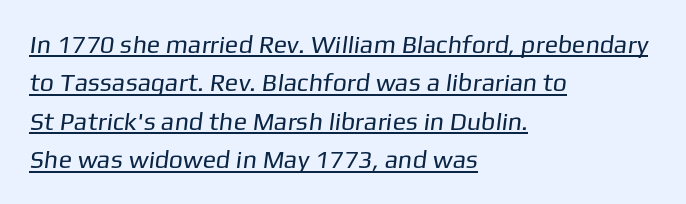
The image shows 25 px text type; set left-aligned, normal line spacing (1.54x), normal letter spacing, underlined.
